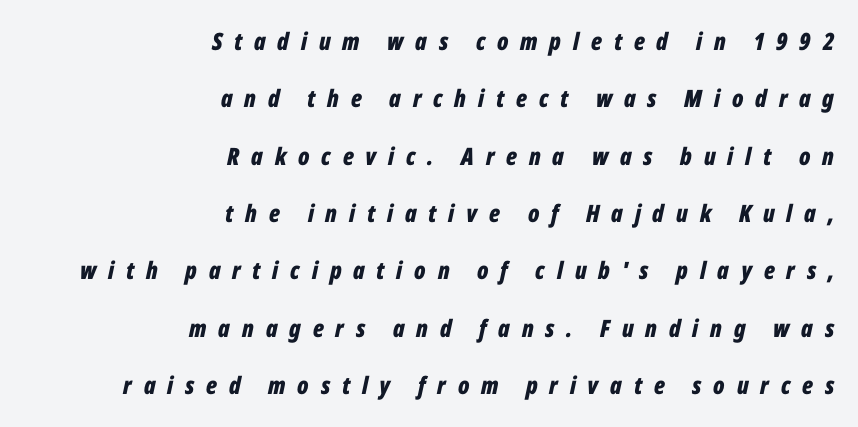
The space directly below the letters is spotless. Caption: bold face, heavy strokes. Inter-character spacing is expanded well beyond the font's built-in metrics. The passage shown leans; its letterforms are oblique. Notice how the passage keeps a crisp vertical edge on the right only.
